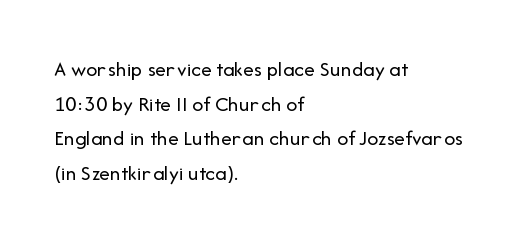
Q: Is the text bold? A: No.
Q: Is the text italic (slanted)? A: No, it is upright.
Q: Is the text underlined? A: No.
Q: How is the paragraph aligned? A: Left-aligned.
Q: Is the spacing between letters normal or unusually wide? A: Normal.
Q: Is the spacing between lines tight, normal or loose? A: Normal.
